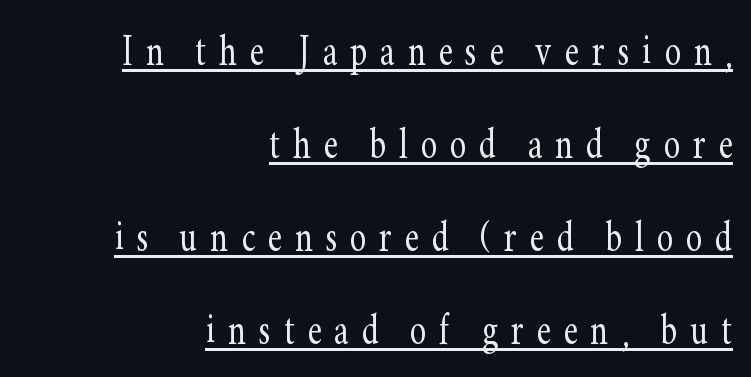
{"serif": "yes", "italic": "no", "bold": "no", "weight": "light", "width": "condensed", "stroke_contrast": "low", "x_height": "small", "monospaced": "no", "underline": "yes", "align": "right", "line_spacing": "loose", "line_spacing_ratio": 1.9, "letter_spacing": "wide", "letter_spacing_em": 0.27, "glyph_px": 49}
